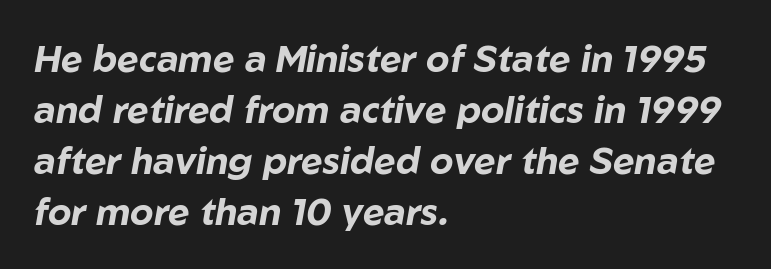
Q: Is the text bold? A: Yes.
Q: Is the text italic (slanted)? A: Yes, it leans right by about 10 degrees.
Q: Is the text underlined? A: No.
Q: How is the paragraph aligned? A: Left-aligned.
Q: Is the spacing between letters normal or unusually wide? A: Normal.
Q: Is the spacing between lines tight, normal or loose? A: Normal.
Q: Width (condensed, normal, or wide)? A: Normal.
Q: Stroke contrast? A: Low.
Q: x-height? A: Medium.
Q: Monospaced? A: No.
